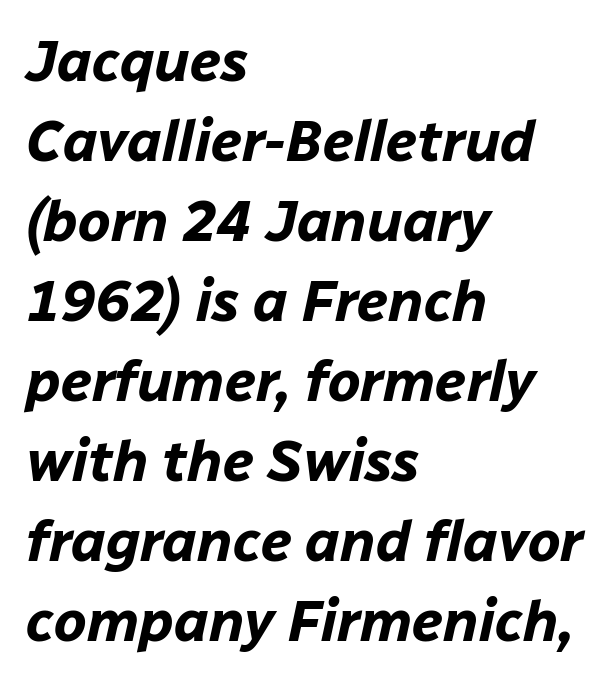
{"italic": "yes", "lean": "right", "slant_degrees": 12, "bold": "yes", "weight": "bold", "width": "normal", "stroke_contrast": "low", "x_height": "medium", "monospaced": "no", "underline": "no", "align": "left", "line_spacing": "normal", "line_spacing_ratio": 1.38, "letter_spacing": "normal", "letter_spacing_em": 0.0, "glyph_px": 58}
